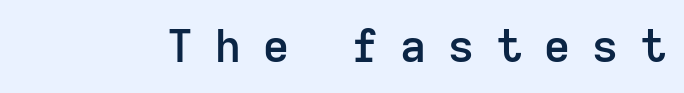
Rendered with straight, roman letterforms. Here the designer chose a conventional face with non-uniform glyph widths. Nobody drew a line under any word here. The typesetting leans somewhat heavy: a semibold. The type is letterspaced generously, with wide tracking. Each letter's strokes conclude bluntly, with no projecting serifs.
